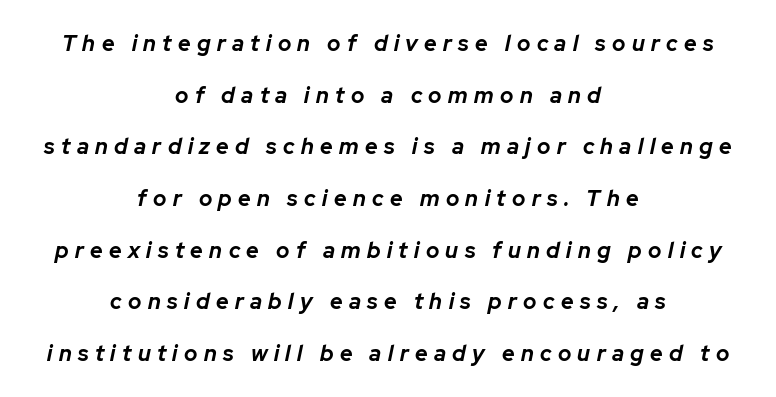
Q: Is the text bold? A: Yes.
Q: Is the text italic (slanted)? A: Yes, it leans right by about 12 degrees.
Q: Is the text underlined? A: No.
Q: How is the paragraph aligned? A: Centered.
Q: Is the spacing between letters normal or unusually wide? A: Unusually wide.
Q: Is the spacing between lines tight, normal or loose? A: Loose.
